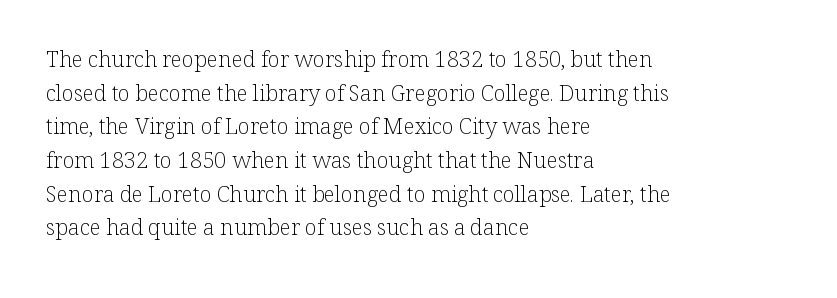
Unbolded letterforms with no extra heft. The letterforms sit shoulder to shoulder at normal distance. Line spacing here is normal. Glance below the letters and you will spot only blank space. Visually the block forms a straight wall on the left and a jagged coastline on the right.
